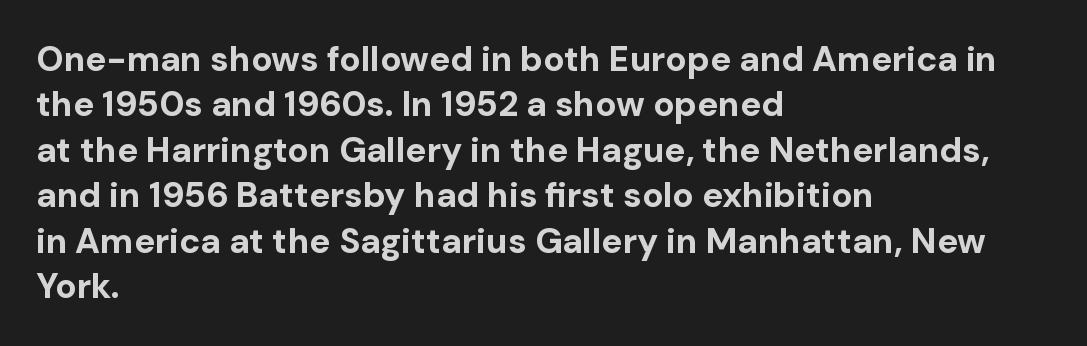
{"serif": "no", "italic": "no", "bold": "yes", "weight": "bold", "width": "normal", "stroke_contrast": "low", "x_height": "medium", "monospaced": "no", "underline": "no", "align": "left", "line_spacing": "normal", "line_spacing_ratio": 1.3, "letter_spacing": "normal", "letter_spacing_em": 0.0, "glyph_px": 35}
